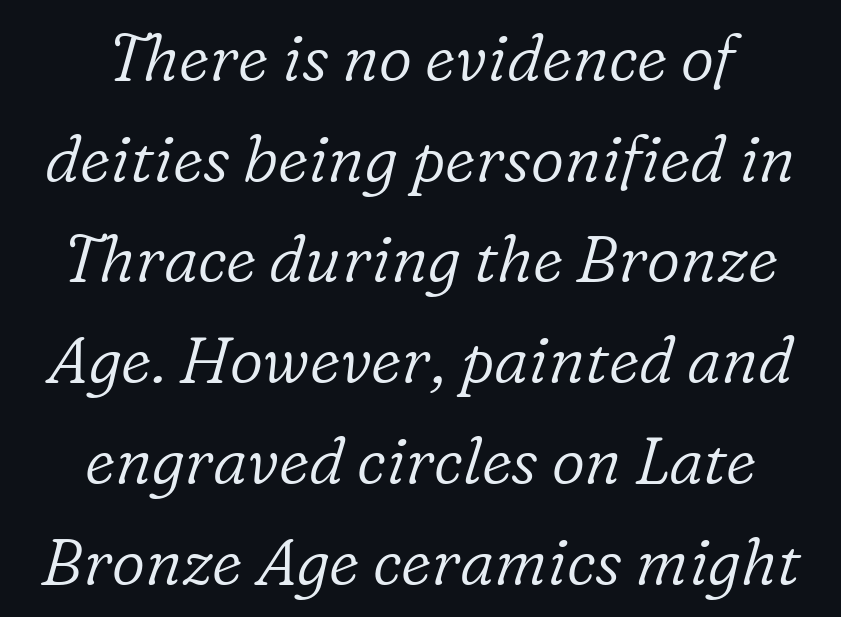
Q: Is the text bold? A: No.
Q: Is the text italic (slanted)? A: Yes, it leans right by about 16 degrees.
Q: Is the typeface a serif or a sans-serif typeface? A: Serif.
Q: Is the text underlined? A: No.
Q: How is the paragraph aligned? A: Centered.
Q: Is the spacing between letters normal or unusually wide? A: Normal.
Q: Is the spacing between lines tight, normal or loose? A: Normal.
Q: Width (condensed, normal, or wide)? A: Normal.
Q: Stroke contrast? A: Low.
Q: x-height? A: Medium.
Q: Monospaced? A: No.
